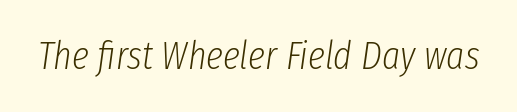
When letters slant like this, we call the style italic. The face used here is proportionally spaced, like ordinary book or web type. This reads as an unemphasized weight, regular at the heaviest. Words appear dense and cohesive because spacing is normal. A clean baseline with only descenders dipping below it.
